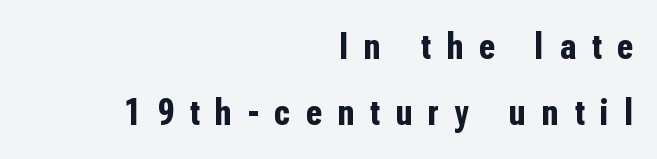
The image shows 37 px bold, condensed sans-serif type, upright; set right-aligned, line spacing 1.78x, unusually wide letter spacing (+0.44 em), not underlined; low stroke contrast and a medium x-height.
